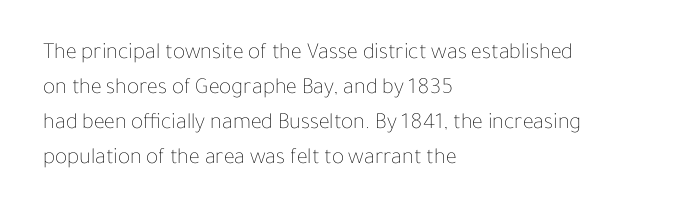
Weight: not bold — regular or lighter. The typesetter chose a ragged-right arrangement here. Each new line begins a customary step beneath the previous one. You could call the tracking neutral — neither tight nor loose. Only glyphs here, with clear space below each row. You can tell it's not italic because the verticals are truly vertical.
